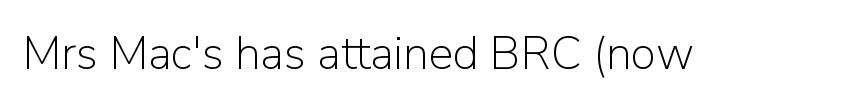
Q: Is the text bold? A: No.
Q: Is the text italic (slanted)? A: No, it is upright.
Q: Is the typeface a serif or a sans-serif typeface? A: Sans-serif.
Q: Is the text underlined? A: No.
Q: Is the spacing between letters normal or unusually wide? A: Normal.
Q: Width (condensed, normal, or wide)? A: Normal.
Q: Stroke contrast? A: Low.
Q: x-height? A: Medium.
Q: Monospaced? A: No.
